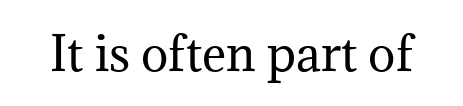
Q: Is the text bold? A: No.
Q: Is the text italic (slanted)? A: No, it is upright.
Q: Is the typeface a serif or a sans-serif typeface? A: Serif.
Q: Is the text underlined? A: No.
Q: Is the spacing between letters normal or unusually wide? A: Normal.
Q: Width (condensed, normal, or wide)? A: Normal.
Q: Stroke contrast? A: Medium.
Q: x-height? A: Medium.
Q: Monospaced? A: No.
